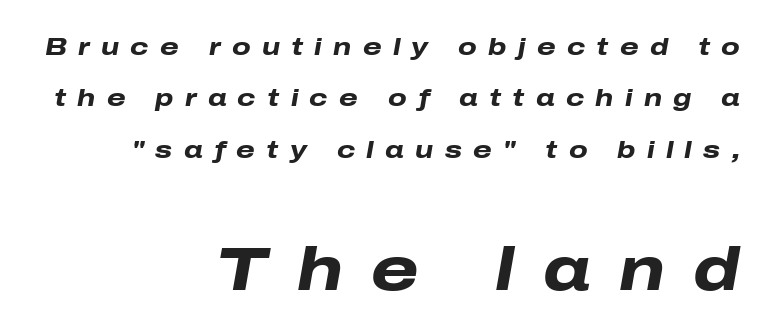
The image shows 61 px heavy, wide type, italic (leaning right); set right-aligned, loose line spacing (2.14x), unusually wide letter spacing (+0.47 em), not underlined; the second (bottom) block is 2.54x larger; low stroke contrast and a medium x-height.
